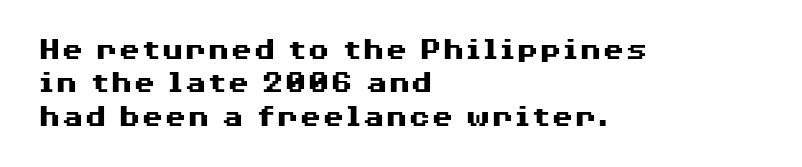
Quick note: underline off. Every stem runs plumb, perpendicular to the baseline. No extra tracking has been applied to these lines. This rendering uses left alignment, leaving the right contour irregular.
